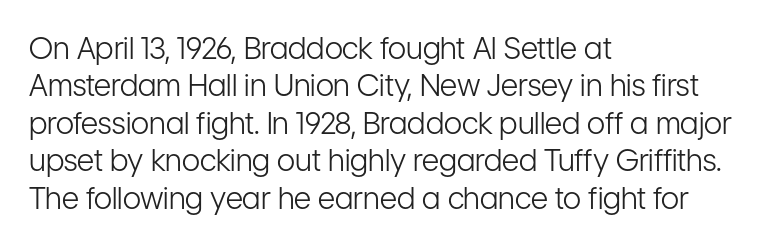
{"serif": "no", "italic": "no", "bold": "no", "weight": "light", "width": "condensed", "stroke_contrast": "low", "x_height": "medium", "monospaced": "no", "underline": "no", "align": "left", "line_spacing": "normal", "line_spacing_ratio": 1.25, "letter_spacing": "normal", "letter_spacing_em": 0.0, "glyph_px": 30}
